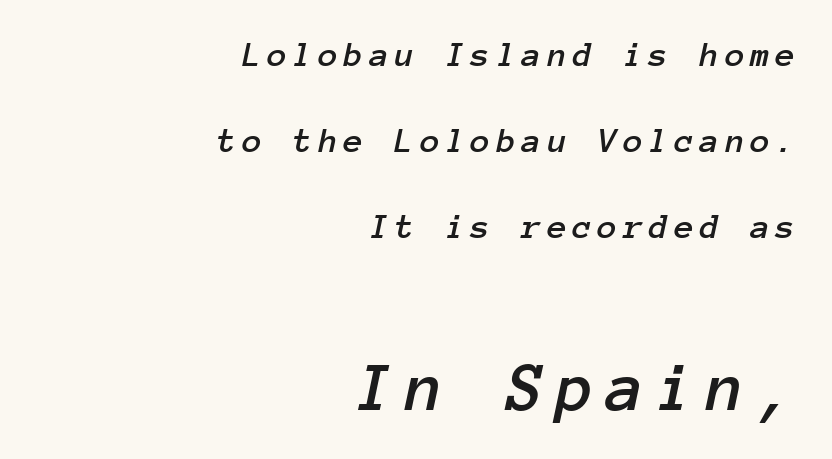
Q: Is the text italic (slanted)? A: Yes, it leans right by about 12 degrees.
Q: Is the text underlined? A: No.
Q: How is the paragraph aligned? A: Right-aligned.
Q: Is the spacing between lines tight, normal or loose? A: Loose.
Q: Which block of text is set in a larger size, the first (top) or the second (bottom)? A: The second (bottom) one.
Q: Width (condensed, normal, or wide)? A: Normal.
Q: Stroke contrast? A: Low.
Q: x-height? A: Medium.
Q: Monospaced? A: Yes.
